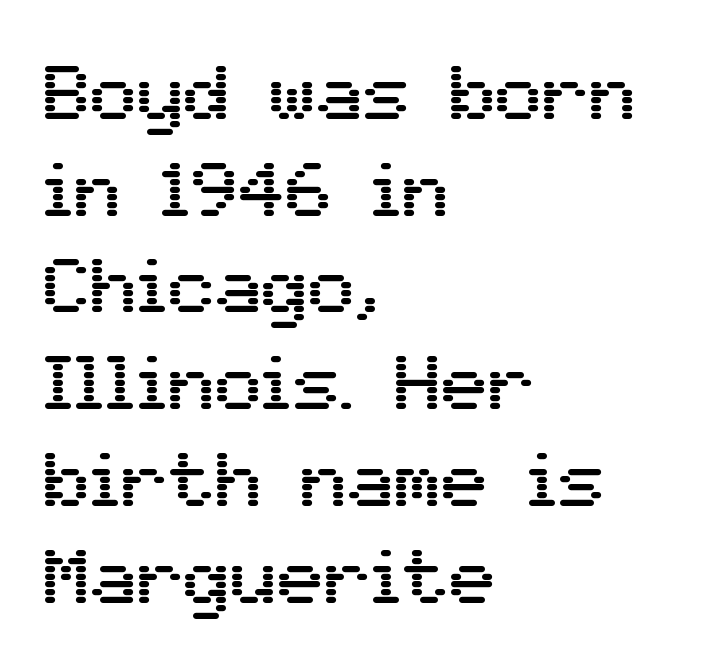
The image shows 78 px sans-serif type, upright; set left-aligned, line spacing 1.24x, normal letter spacing, not underlined; medium stroke contrast and a medium x-height.
